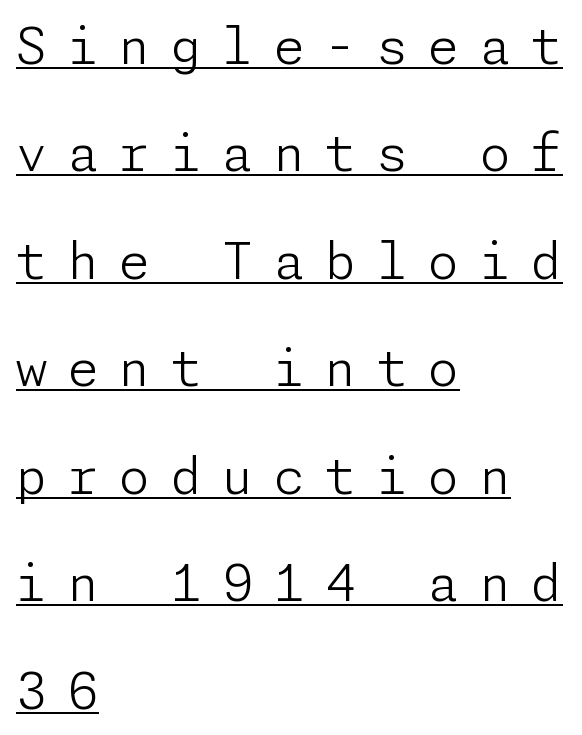
These lines stand farther apart than default settings would place them. This reads as an unemphasized weight, regular at the heaviest. The rendered words wear a rule along their underside. The paragraph has a hard left edge and a soft right edge. This sample uses a sans-serif face.
